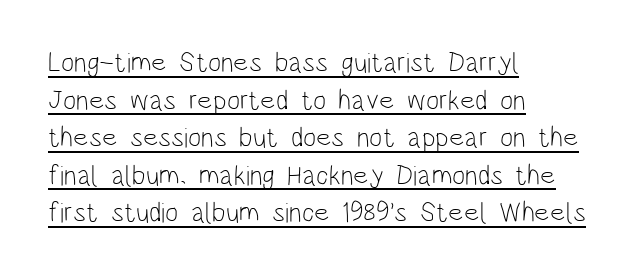
{"serif": "no", "italic": "no", "bold": "no", "weight": "light", "width": "condensed", "stroke_contrast": "low", "x_height": "large", "monospaced": "no", "underline": "yes", "align": "left", "line_spacing": "normal", "line_spacing_ratio": 1.34, "letter_spacing": "normal", "letter_spacing_em": 0.0, "glyph_px": 28}
